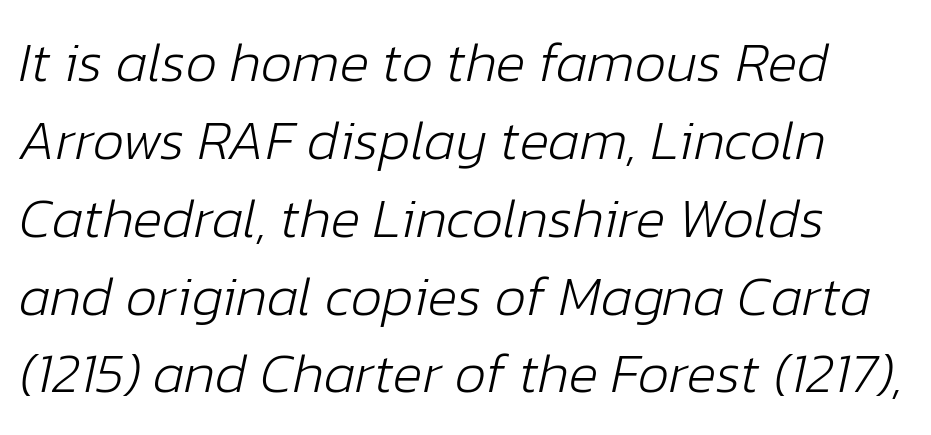
The image shows 56 px light type, italic (leaning right); set normal line spacing (1.39x), normal letter spacing, not underlined; low stroke contrast and a medium x-height.
